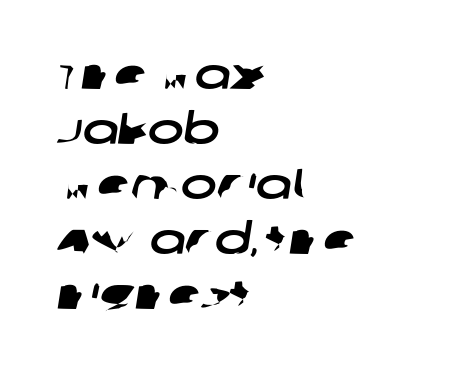
Q: Is the typeface a serif or a sans-serif typeface? A: Sans-serif.
Q: Is the text underlined? A: No.
Q: How is the paragraph aligned? A: Left-aligned.
Q: Is the spacing between letters normal or unusually wide? A: Normal.
Q: Is the spacing between lines tight, normal or loose? A: Normal.
Q: Width (condensed, normal, or wide)? A: Wide.
Q: Stroke contrast? A: Low.
Q: x-height? A: Large.
Q: Monospaced? A: No.
